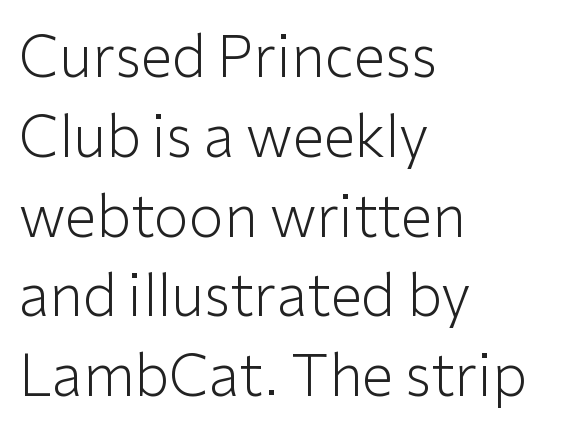
Q: Is the text bold? A: No.
Q: Is the text italic (slanted)? A: No, it is upright.
Q: Is the typeface a serif or a sans-serif typeface? A: Sans-serif.
Q: Is the text underlined? A: No.
Q: How is the paragraph aligned? A: Left-aligned.
Q: Is the spacing between letters normal or unusually wide? A: Normal.
Q: Is the spacing between lines tight, normal or loose? A: Normal.
Q: Width (condensed, normal, or wide)? A: Normal.
Q: Stroke contrast? A: Low.
Q: x-height? A: Medium.
Q: Monospaced? A: No.
